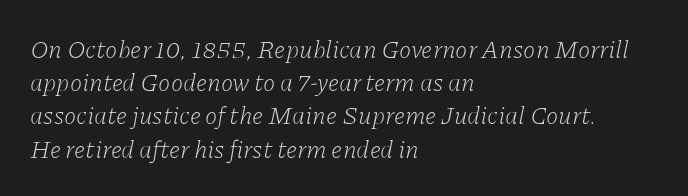
Q: Is the text bold? A: No.
Q: Is the text italic (slanted)? A: Yes, it leans right by about 11 degrees.
Q: Is the text underlined? A: No.
Q: How is the paragraph aligned? A: Left-aligned.
Q: Is the spacing between letters normal or unusually wide? A: Normal.
Q: Is the spacing between lines tight, normal or loose? A: Normal.
